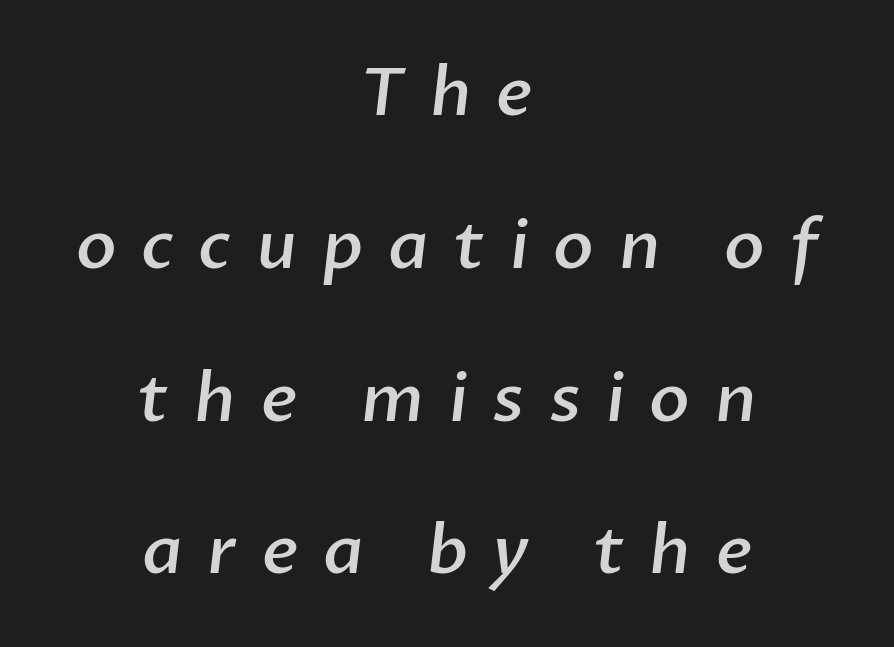
{"serif": "no", "bold": "semi", "weight": "semibold", "width": "normal", "stroke_contrast": "low", "x_height": "medium", "monospaced": "no", "underline": "no", "align": "center", "line_spacing": "loose", "line_spacing_ratio": 2.28, "letter_spacing": "wide", "letter_spacing_em": 0.37, "glyph_px": 67}
